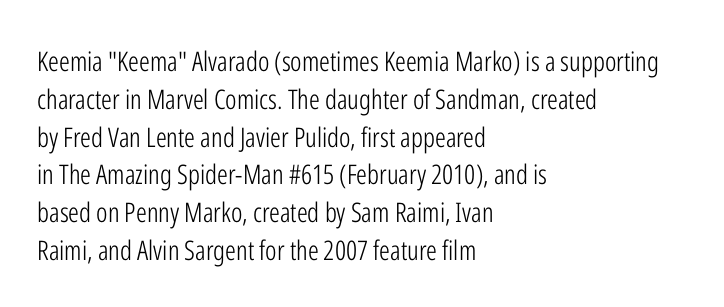
Short note: letters normally spaced. These lines are set flush left with a ragged right edge. The passage shown is not bold in any degree. Rows of type keep a routine distance in the vertical direction. This is the regular roman posture of the typeface.
